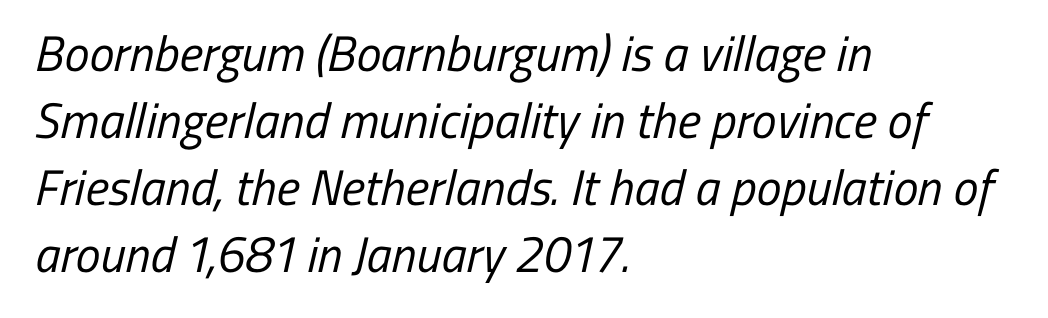
Reading down the block, your eye returns to a fixed left position each line. Short note: letters normally spaced. Think of a printed novel: that variable character pitch is what you see here. Honestly, the row spacing looks completely unremarkable. I'd call this a sans setting — the letters go barefoot.
